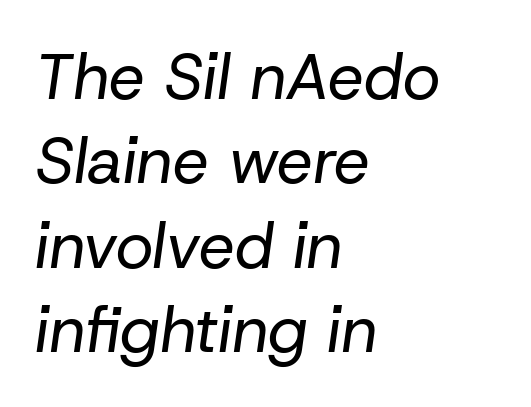
Q: Is the text bold? A: No.
Q: Is the text italic (slanted)? A: Yes, it leans right by about 8 degrees.
Q: Is the text underlined? A: No.
Q: How is the paragraph aligned? A: Left-aligned.
Q: Is the spacing between letters normal or unusually wide? A: Normal.
Q: Is the spacing between lines tight, normal or loose? A: Normal.
Q: Width (condensed, normal, or wide)? A: Normal.
Q: Stroke contrast? A: Low.
Q: x-height? A: Medium.
Q: Monospaced? A: No.
